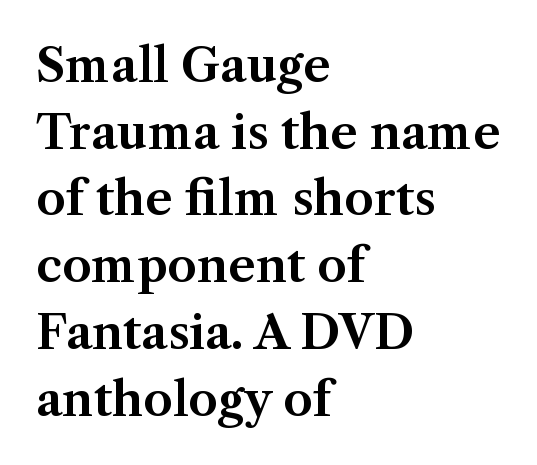
Line spacing here is normal. This is roman type, the default non-slanted kind. Only glyphs here, with clear space below each row. Each line starts at the same left margin while the right side varies. Honestly, the letter spacing is just normal — you wouldn't notice it.
